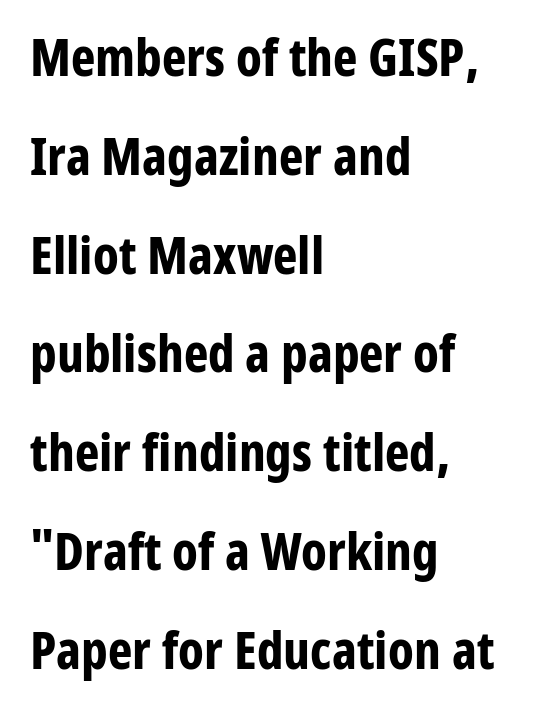
The image shows 52 px bold, condensed sans-serif type, upright; set left-aligned, loose line spacing (1.9x), normal letter spacing, not underlined; low stroke contrast and a medium x-height.
